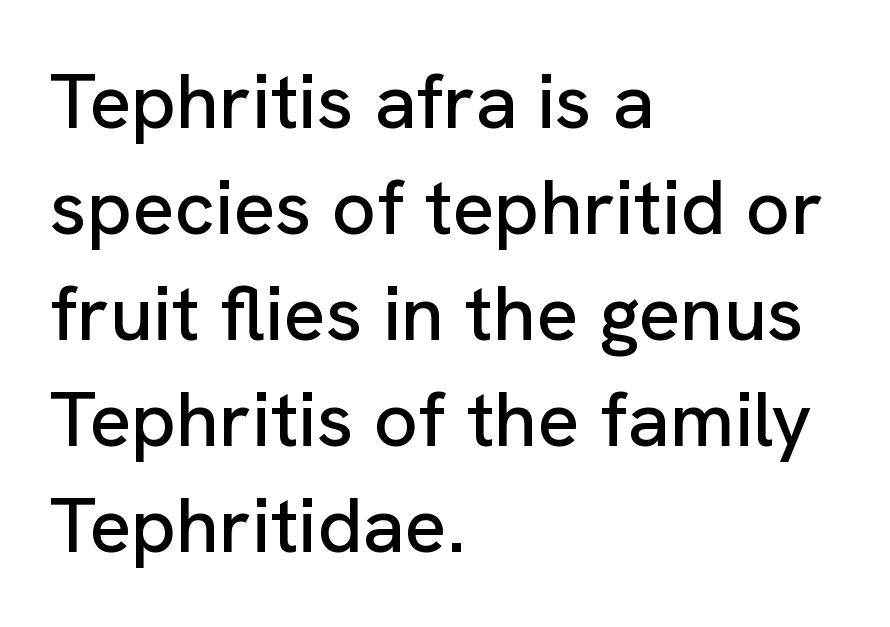
{"serif": "no", "italic": "no", "width": "normal", "stroke_contrast": "low", "x_height": "medium", "monospaced": "no", "underline": "no", "align": "left", "line_spacing": "normal", "line_spacing_ratio": 1.36, "letter_spacing": "normal", "letter_spacing_em": 0.0, "glyph_px": 78}
